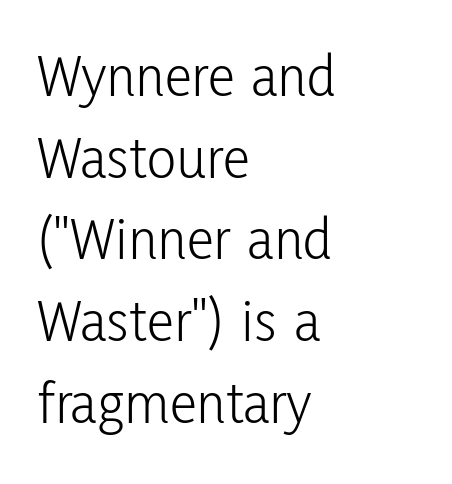
Q: Is the text bold? A: No.
Q: Is the text italic (slanted)? A: No, it is upright.
Q: Is the typeface a serif or a sans-serif typeface? A: Sans-serif.
Q: Is the text underlined? A: No.
Q: How is the paragraph aligned? A: Left-aligned.
Q: Is the spacing between letters normal or unusually wide? A: Normal.
Q: Is the spacing between lines tight, normal or loose? A: Normal.
Q: Width (condensed, normal, or wide)? A: Condensed.
Q: Stroke contrast? A: Low.
Q: x-height? A: Medium.
Q: Monospaced? A: No.
